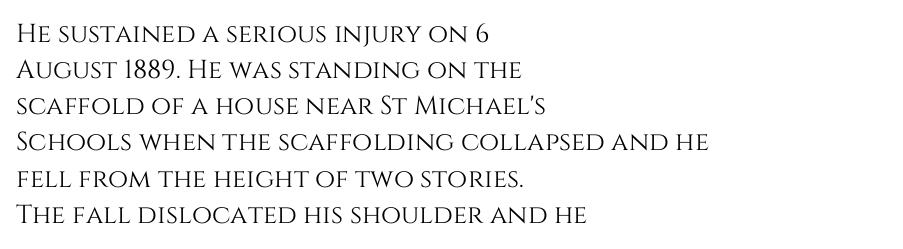
Q: Is the text italic (slanted)? A: No, it is upright.
Q: Is the text underlined? A: No.
Q: How is the paragraph aligned? A: Left-aligned.
Q: Is the spacing between letters normal or unusually wide? A: Normal.
Q: Is the spacing between lines tight, normal or loose? A: Normal.
